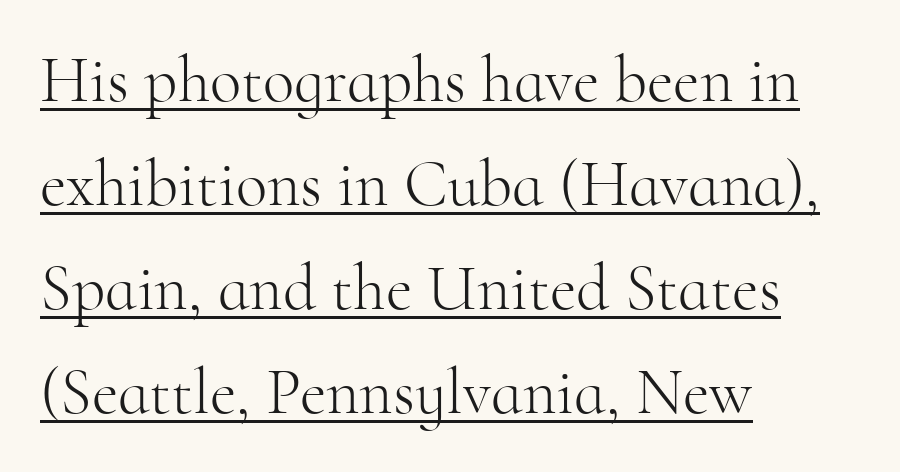
The image shows 65 px light serif type, upright; set left-aligned, normal line spacing (1.6x), normal letter spacing, underlined; high stroke contrast and a small x-height.
